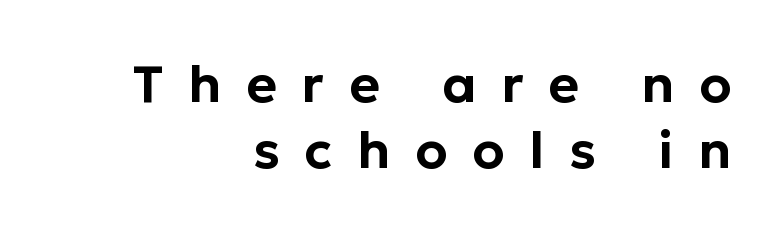
{"serif": "no", "italic": "no", "width": "normal", "stroke_contrast": "low", "x_height": "medium", "monospaced": "no", "underline": "no", "align": "right", "line_spacing": "normal", "line_spacing_ratio": 1.27, "letter_spacing": "wide", "letter_spacing_em": 0.48, "glyph_px": 52}
